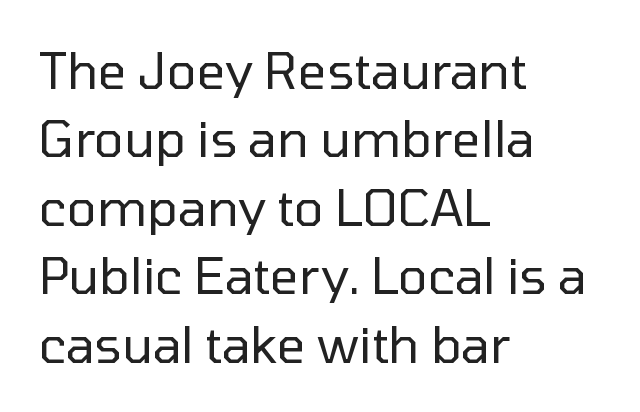
The image shows 50 px regular-weight sans-serif type, upright; set left-aligned, normal line spacing (1.37x), normal letter spacing, not underlined; low stroke contrast and a medium x-height.
